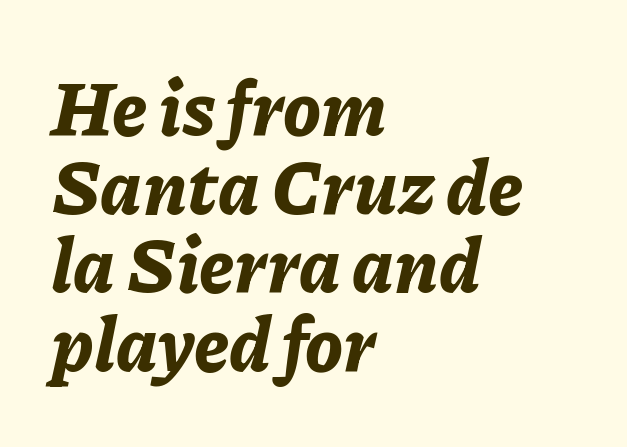
{"italic": "yes", "lean": "right", "slant_degrees": 11, "bold": "yes", "weight": "bold", "width": "normal", "stroke_contrast": "low", "x_height": "medium", "monospaced": "no", "underline": "no", "align": "left", "line_spacing": "tight", "line_spacing_ratio": 1.05, "letter_spacing": "normal", "letter_spacing_em": 0.0, "glyph_px": 75}
